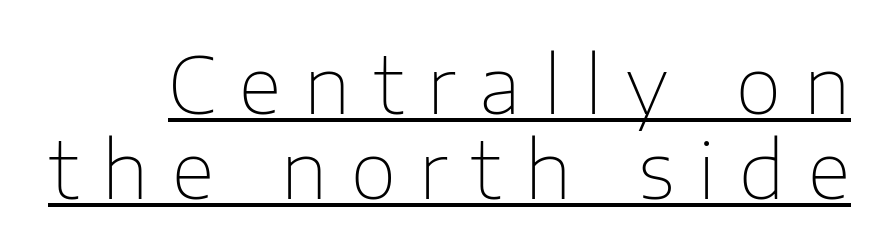
The image shows 79 px thin sans-serif type, upright; set tight line spacing (1.07x), unusually wide letter spacing (+0.3 em), underlined; low stroke contrast and a medium x-height.
